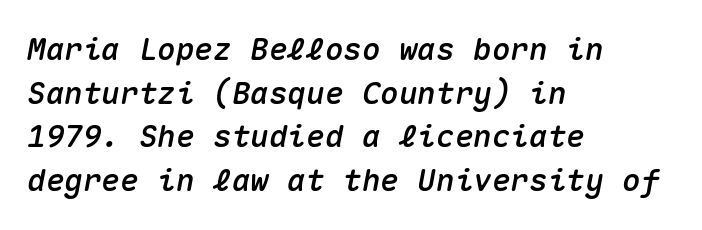
What stands out about the letter spacing? Nothing — it is the standard amount. You can tell it's italic because the verticals aren't actually vertical. The face used here is monospaced, like something from a code editor. The rows are spaced the way most documents space them.
